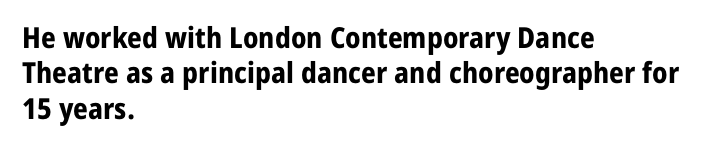
Character widths vary here, with narrow letters taking less room than wide ones. This rendering features lettering with no underline. Short note: letters normally spaced. This sample is left-justified, so line endings fall wherever the words run out.
